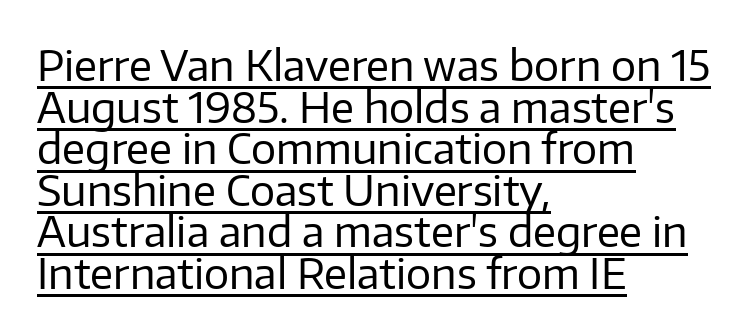
{"serif": "no", "italic": "no", "bold": "no", "weight": "regular", "width": "normal", "stroke_contrast": "low", "x_height": "medium", "monospaced": "no", "underline": "yes", "align": "left", "line_spacing": "tight", "line_spacing_ratio": 0.99, "letter_spacing": "normal", "letter_spacing_em": 0.0, "glyph_px": 42}
